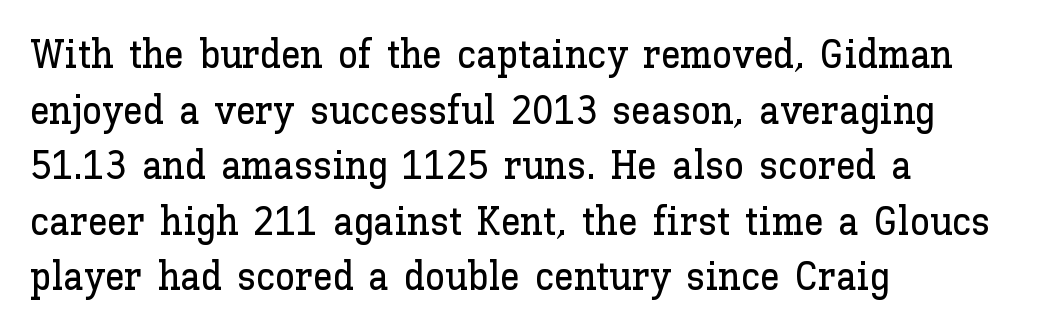
{"italic": "no", "width": "normal", "stroke_contrast": "low", "x_height": "medium", "monospaced": "no", "underline": "no", "align": "left", "line_spacing": "normal", "line_spacing_ratio": 1.39, "letter_spacing": "normal", "letter_spacing_em": 0.0, "glyph_px": 40}
